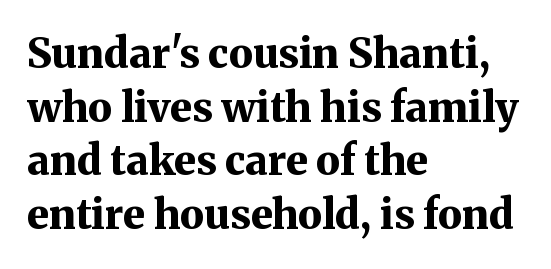
Q: Is the text bold? A: Yes.
Q: Is the text italic (slanted)? A: No, it is upright.
Q: Is the typeface a serif or a sans-serif typeface? A: Serif.
Q: Is the text underlined? A: No.
Q: How is the paragraph aligned? A: Left-aligned.
Q: Is the spacing between letters normal or unusually wide? A: Normal.
Q: Is the spacing between lines tight, normal or loose? A: Normal.
Q: Width (condensed, normal, or wide)? A: Normal.
Q: Stroke contrast? A: Medium.
Q: x-height? A: Medium.
Q: Monospaced? A: No.
